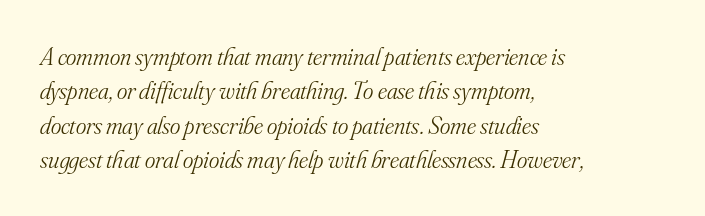
{"italic": "yes", "lean": "right", "slant_degrees": 16, "bold": "no", "underline": "no", "align": "left", "line_spacing": "normal", "line_spacing_ratio": 1.38, "letter_spacing": "normal", "letter_spacing_em": 0.0, "glyph_px": 25}
